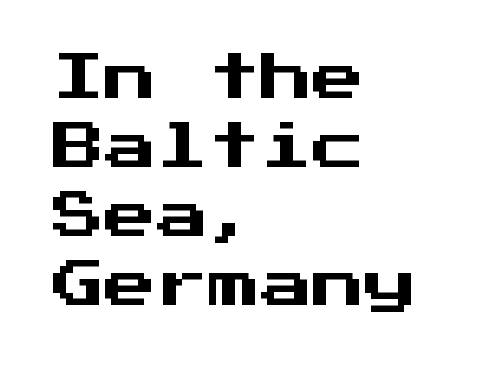
The image shows 52 px sans-serif type, upright, monospaced; set left-aligned, normal line spacing (1.33x), normal letter spacing, not underlined; medium stroke contrast and a medium x-height.
